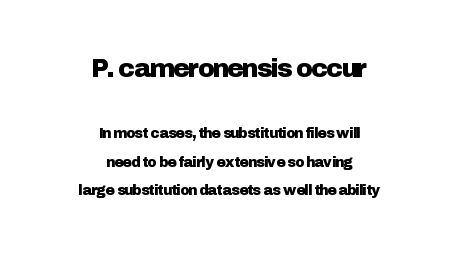
Tall strokes in this sample are plumb rather than angled. Any mark beneath the type? The region is blank. These lines stand farther apart than default settings would place them. A student would call this center alignment; a typographer would say set centered. Caption: standard tracking, unaltered. Two sizes are in play, and the larger belongs to the first block.
